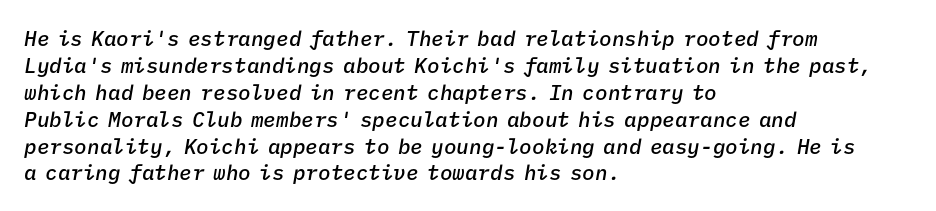
{"italic": "yes", "lean": "right", "slant_degrees": 9, "bold": "semi", "underline": "no", "align": "left", "line_spacing": "normal", "line_spacing_ratio": 1.28, "letter_spacing": "normal", "letter_spacing_em": 0.0, "glyph_px": 21}
